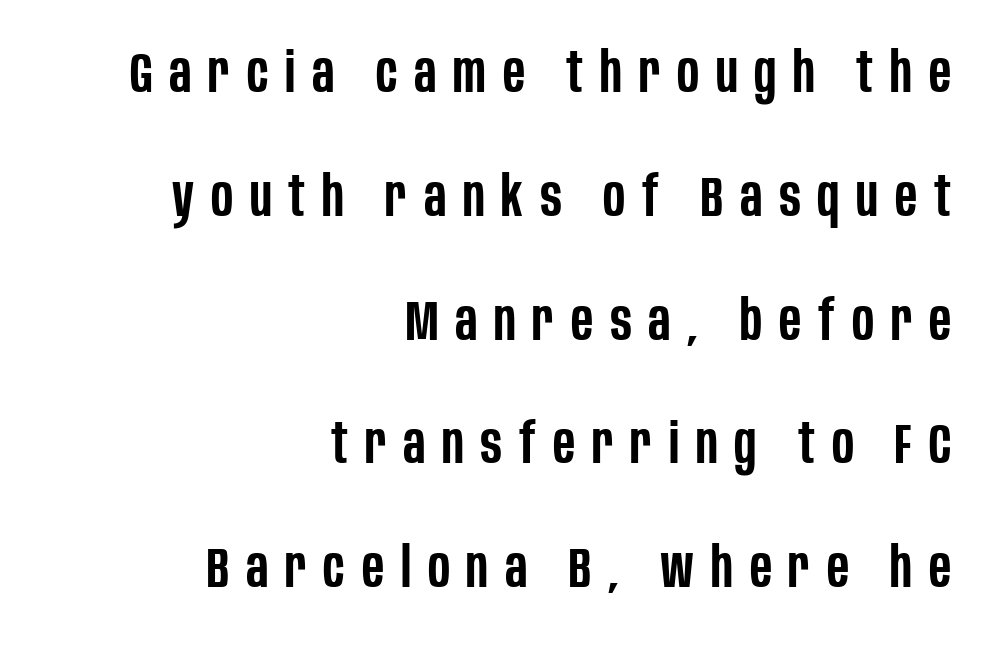
{"serif": "no", "italic": "no", "bold": "semi", "weight": "semibold", "width": "condensed", "stroke_contrast": "low", "x_height": "large", "monospaced": "no", "underline": "no", "align": "right", "line_spacing": "loose", "line_spacing_ratio": 2.21, "letter_spacing": "wide", "letter_spacing_em": 0.3, "glyph_px": 56}
